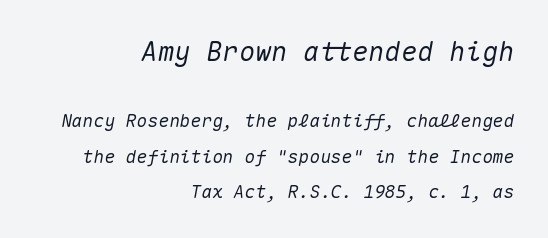
The line texture is even and compact thanks to regular tracking. Tall strokes in this sample are angled rather than plumb. The block of text is sparse from top to bottom, with ample space between rows. The block sitting higher on the canvas is the one with enlarged characters.
